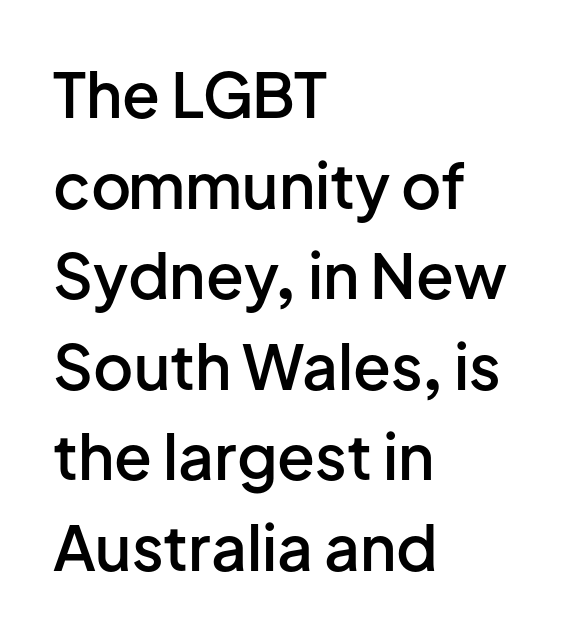
The image shows 62 px semibold sans-serif type, upright; set left-aligned, normal line spacing (1.46x), normal letter spacing, not underlined; low stroke contrast and a medium x-height.
